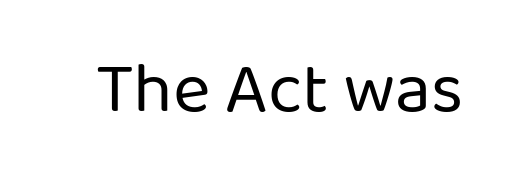
The image shows 72 px regular-weight sans-serif type, upright; set normal letter spacing, not underlined; low stroke contrast and a medium x-height.
